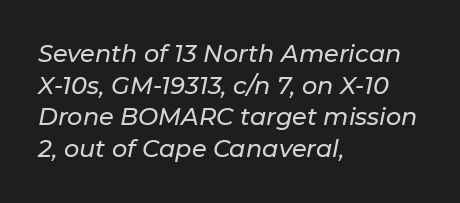
Looking at the ascenders, they clearly lean. The type is set solid horizontally, with unmodified tracking. Short and long lines alike share a common starting point at left. Quick note: underline off. Vertical spacing — default.
